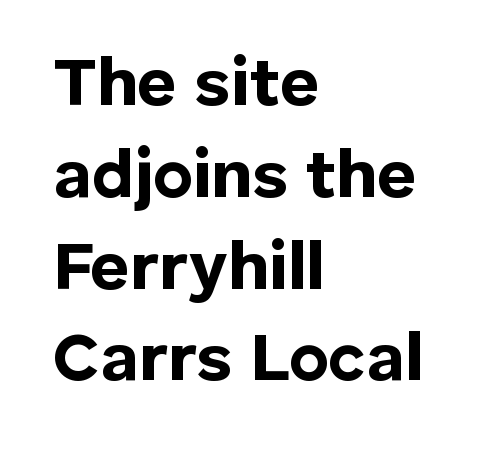
The image shows 68 px bold sans-serif type, upright; set left-aligned, normal line spacing (1.35x), normal letter spacing, not underlined; low stroke contrast and a medium x-height.
